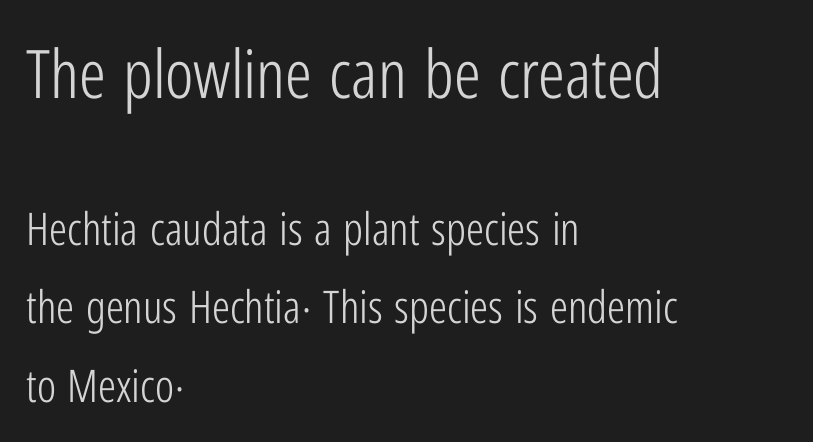
The image shows 67 px light, condensed sans-serif type, upright; set left-aligned, line spacing 1.74x, normal letter spacing, not underlined; the first (top) block is 1.49x larger; low stroke contrast and a medium x-height.
